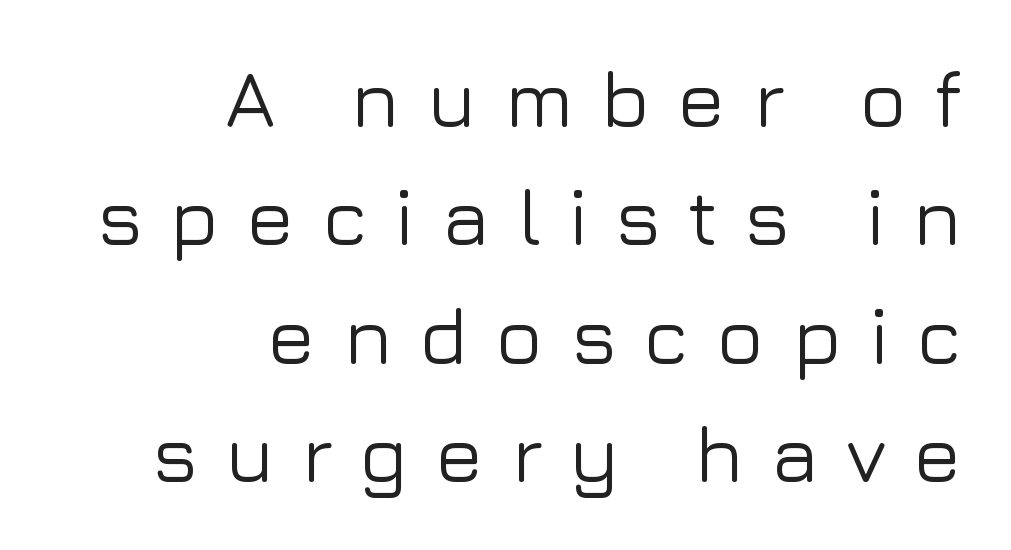
Q: Is the text italic (slanted)? A: No, it is upright.
Q: Is the typeface a serif or a sans-serif typeface? A: Sans-serif.
Q: Is the text underlined? A: No.
Q: How is the paragraph aligned? A: Right-aligned.
Q: Is the spacing between letters normal or unusually wide? A: Unusually wide.
Q: Is the spacing between lines tight, normal or loose? A: Normal.
Q: Width (condensed, normal, or wide)? A: Normal.
Q: Stroke contrast? A: Low.
Q: x-height? A: Medium.
Q: Monospaced? A: No.
